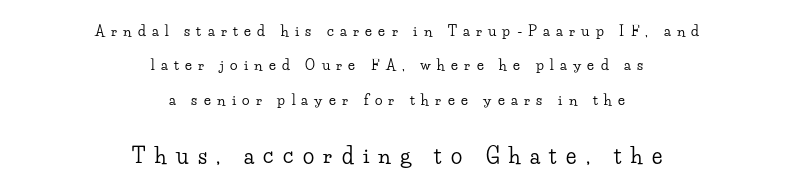
Q: Is the text italic (slanted)? A: No, it is upright.
Q: Is the text underlined? A: No.
Q: How is the paragraph aligned? A: Centered.
Q: Is the spacing between letters normal or unusually wide? A: Unusually wide.
Q: Is the spacing between lines tight, normal or loose? A: Loose.
Q: Which block of text is set in a larger size, the first (top) or the second (bottom)? A: The second (bottom) one.
